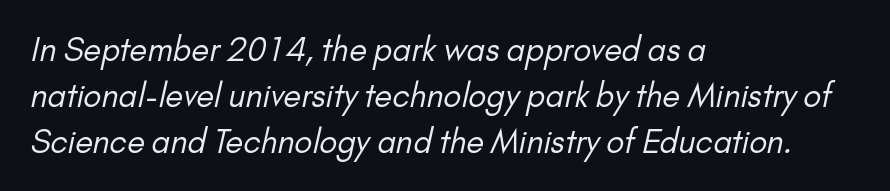
Q: Is the text bold? A: No.
Q: Is the typeface a serif or a sans-serif typeface? A: Sans-serif.
Q: Is the text underlined? A: No.
Q: How is the paragraph aligned? A: Left-aligned.
Q: Is the spacing between letters normal or unusually wide? A: Normal.
Q: Is the spacing between lines tight, normal or loose? A: Normal.
Q: Width (condensed, normal, or wide)? A: Normal.
Q: Stroke contrast? A: Low.
Q: x-height? A: Small.
Q: Monospaced? A: No.
